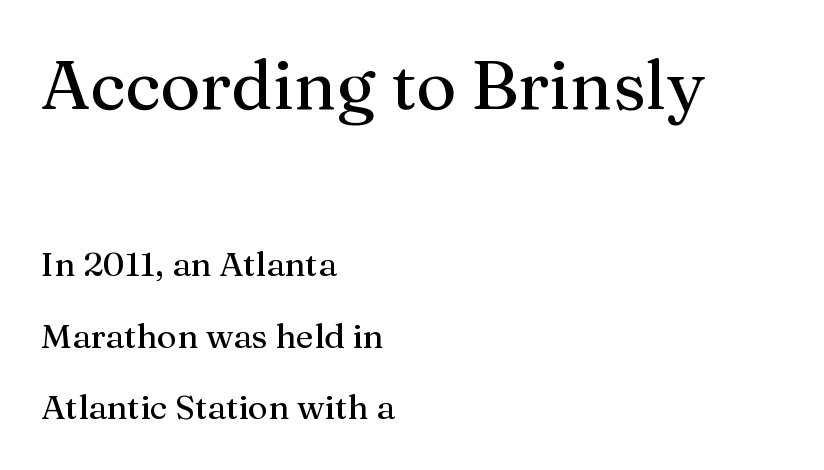
Q: Is the text italic (slanted)? A: No, it is upright.
Q: Is the typeface a serif or a sans-serif typeface? A: Serif.
Q: Is the text underlined? A: No.
Q: How is the paragraph aligned? A: Left-aligned.
Q: Is the spacing between letters normal or unusually wide? A: Normal.
Q: Is the spacing between lines tight, normal or loose? A: Loose.
Q: Which block of text is set in a larger size, the first (top) or the second (bottom)? A: The first (top) one.
Q: Width (condensed, normal, or wide)? A: Normal.
Q: Stroke contrast? A: Medium.
Q: x-height? A: Medium.
Q: Monospaced? A: No.
